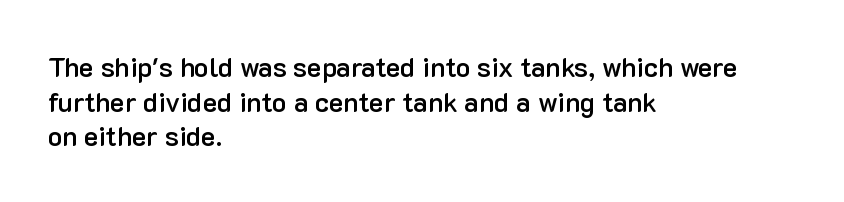
Set as a demibold, roughly 600 on the weight scale. The rendering anchors every line to the left-hand side. Tracking here is standard; glyphs follow each other at the usual distance. In terms of posture, this sample is upright. Each row of text sits above clean, open space.
